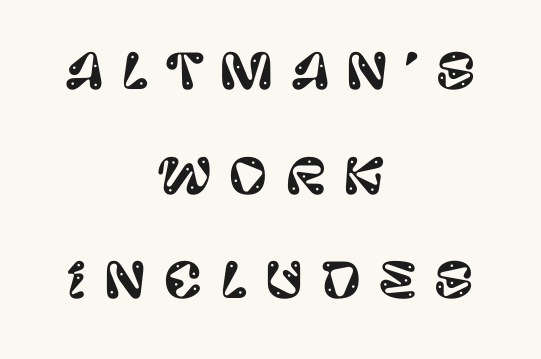
Q: Is the text italic (slanted)? A: Yes.
Q: Is the typeface a serif or a sans-serif typeface? A: Sans-serif.
Q: Is the text underlined? A: No.
Q: How is the paragraph aligned? A: Centered.
Q: Is the spacing between letters normal or unusually wide? A: Unusually wide.
Q: Is the spacing between lines tight, normal or loose? A: Loose.
Q: Width (condensed, normal, or wide)? A: Normal.
Q: Stroke contrast? A: Low.
Q: x-height? A: Large.
Q: Monospaced? A: No.
